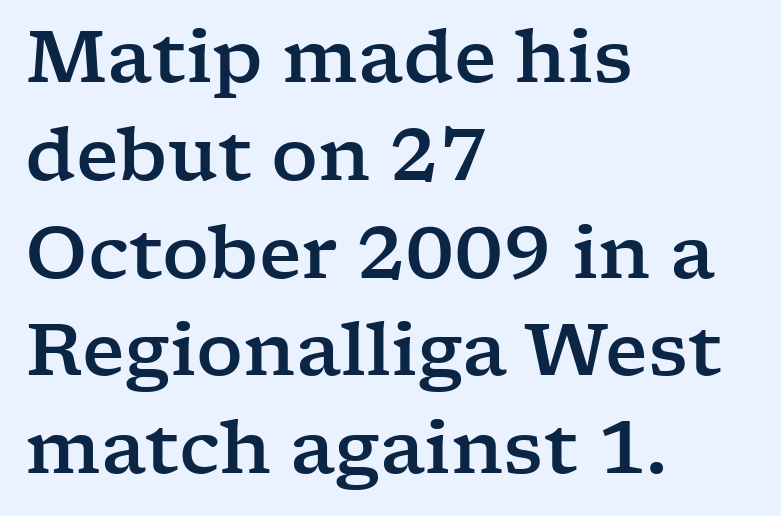
The image shows 73 px wide serif type, upright; set left-aligned, normal line spacing (1.34x), normal letter spacing, not underlined; low stroke contrast and a medium x-height.
